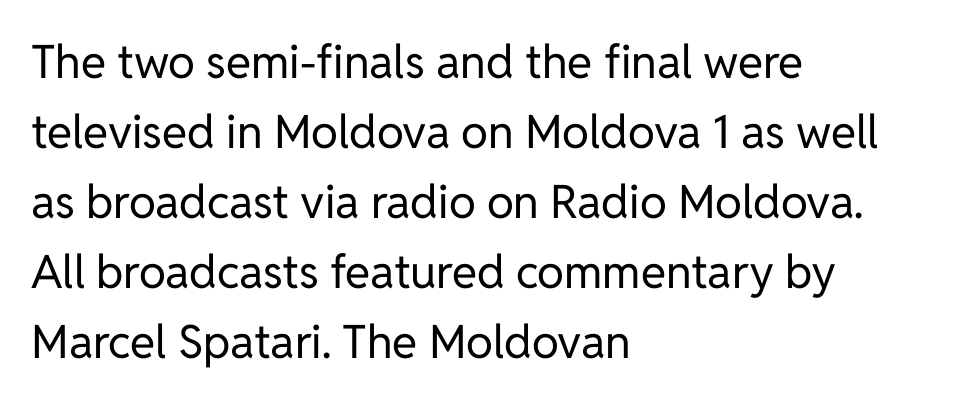
The image shows 46 px regular-weight sans-serif type, upright; set left-aligned, normal line spacing (1.52x), normal letter spacing, not underlined; low stroke contrast and a medium x-height.
